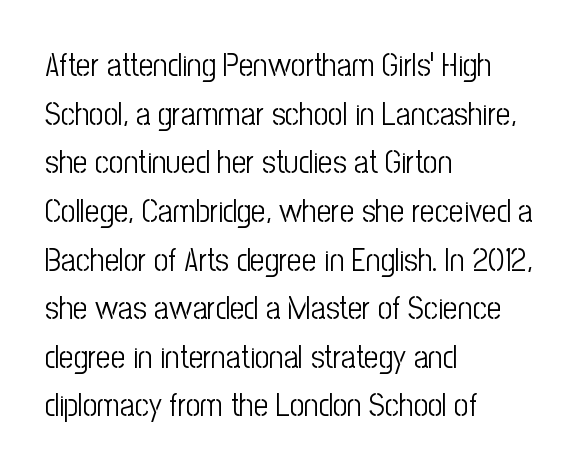
The image shows 32 px light, condensed sans-serif type, upright; set left-aligned, normal line spacing (1.52x), normal letter spacing, not underlined; low stroke contrast and a medium x-height.
